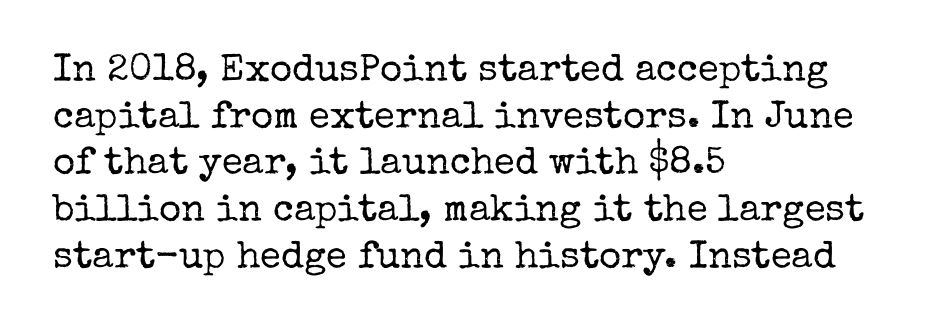
Q: Is the text bold? A: No.
Q: Is the text italic (slanted)? A: No, it is upright.
Q: Is the typeface a serif or a sans-serif typeface? A: Serif.
Q: Is the text underlined? A: No.
Q: How is the paragraph aligned? A: Left-aligned.
Q: Is the spacing between letters normal or unusually wide? A: Normal.
Q: Width (condensed, normal, or wide)? A: Normal.
Q: Stroke contrast? A: Low.
Q: x-height? A: Medium.
Q: Monospaced? A: No.
